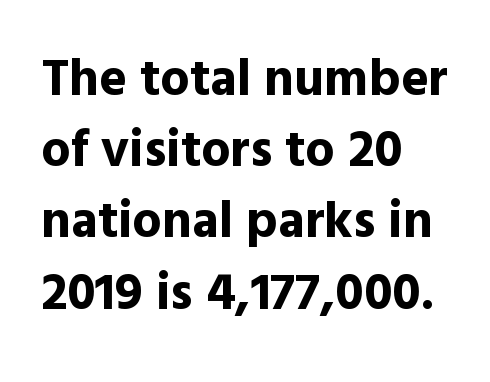
{"serif": "no", "italic": "no", "bold": "yes", "weight": "bold", "width": "normal", "x_height": "medium", "monospaced": "no", "underline": "no", "align": "left", "line_spacing": "normal", "line_spacing_ratio": 1.37, "letter_spacing": "normal", "letter_spacing_em": 0.0, "glyph_px": 52}
